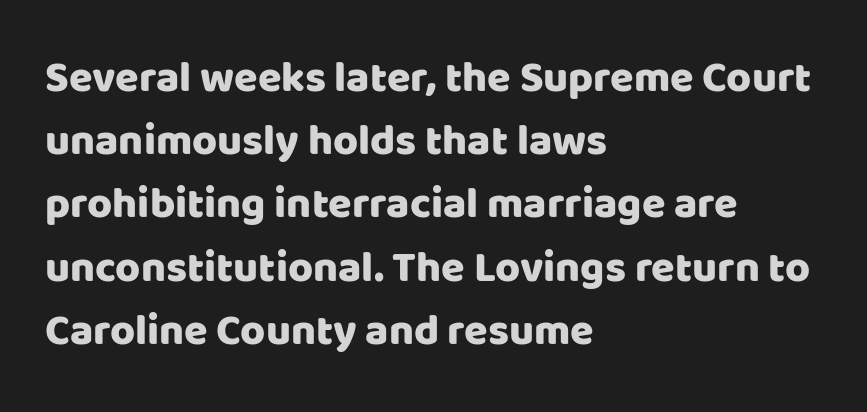
Do the characters align in a grid? No, the font is proportional. Characters follow at the spacing the type designer built in. The passage shown is not underscored anywhere. What kind of face is this? One without serifs — a sans. Upright lettering throughout.
